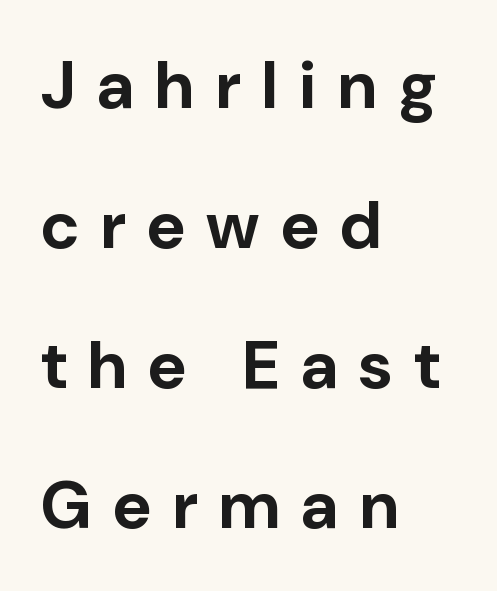
The image shows 67 px bold sans-serif type, upright; set left-aligned, loose line spacing (2.09x), unusually wide letter spacing (+0.32 em), not underlined; low stroke contrast and a medium x-height.
